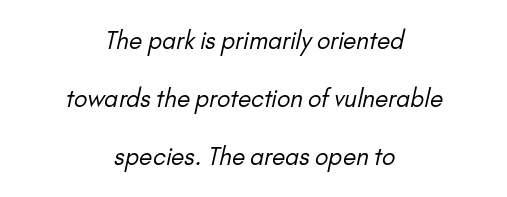
Q: Is the text bold? A: No.
Q: Is the text underlined? A: No.
Q: How is the paragraph aligned? A: Centered.
Q: Is the spacing between letters normal or unusually wide? A: Normal.
Q: Is the spacing between lines tight, normal or loose? A: Loose.
